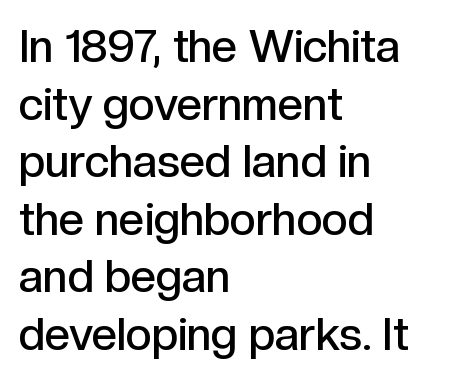
Do the letters lean? They stand straight. This is sans-serif lettering, the kind often seen on screens and signage. Bare-footed words on every line. A student would call this left alignment; a typographer would say flush left, rag right. Regarding leading, the lines here are spaced in the standard way.
